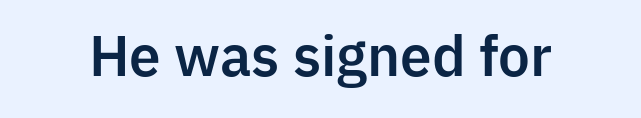
Check under the words: just untouched page. Observe the ordinary spacing: letters are neighbours, not strangers. The type family on display is of the sans-serif kind. Here the designer chose a conventional face with non-uniform glyph widths. The typography opts for an upright posture over an oblique one.
